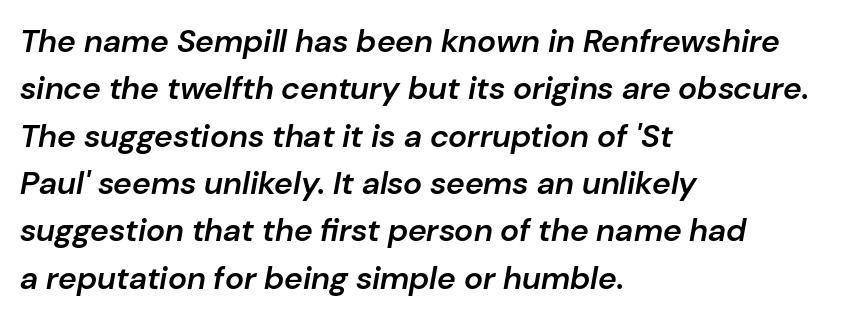
Q: Is the text bold? A: Semi-bold.
Q: Is the text italic (slanted)? A: Yes, it leans right by about 10 degrees.
Q: Is the text underlined? A: No.
Q: How is the paragraph aligned? A: Left-aligned.
Q: Is the spacing between letters normal or unusually wide? A: Normal.
Q: Is the spacing between lines tight, normal or loose? A: Normal.
Q: Width (condensed, normal, or wide)? A: Normal.
Q: Stroke contrast? A: Low.
Q: x-height? A: Medium.
Q: Monospaced? A: No.
